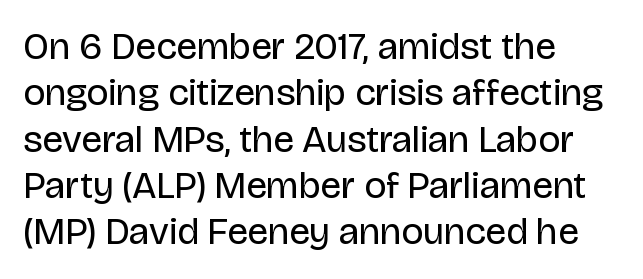
Beneath every word, the page is bare. A typesetter would mark this as roman, not italic. Varying glyph widths throughout — classic text-font behaviour. Heft: none added — not bold.
